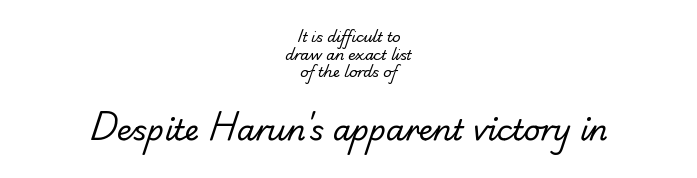
{"serif": "no", "bold": "no", "weight": "regular", "width": "normal", "stroke_contrast": "low", "x_height": "small", "monospaced": "no", "underline": "no", "align": "center", "line_spacing": "normal", "line_spacing_ratio": 1.26, "letter_spacing": "normal", "letter_spacing_em": 0.0, "larger_block": "second", "size_ratio": 2.07, "glyph_px": 29}
